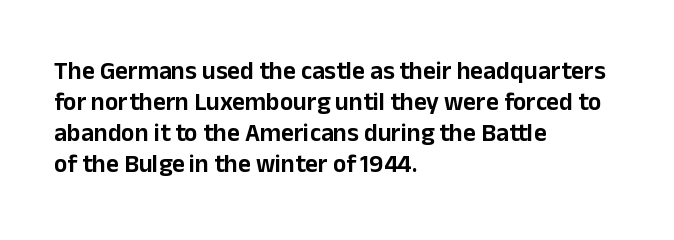
Clear beneath every line of the passage. Is the block centered? No — it sits flush against the left margin. Observe the ordinary spacing: letters are neighbours, not strangers. The letters stand upright; this is a roman face.
